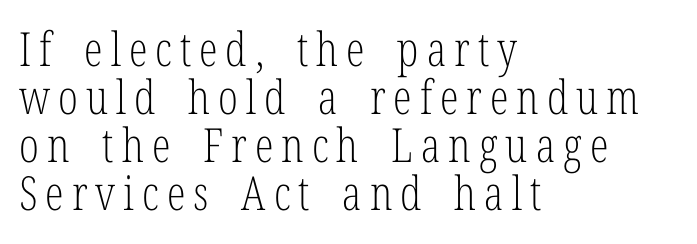
The passage shown stacks its lines with hardly any gap. Decoration check: the copy has no underline. Serif or sans? Serif — the stroke terminals have little feet. This is roman type, the default non-slanted kind. In CSS terms this would be text-align: left. This sample has the flowing, uneven cadence of proportional lettering.
